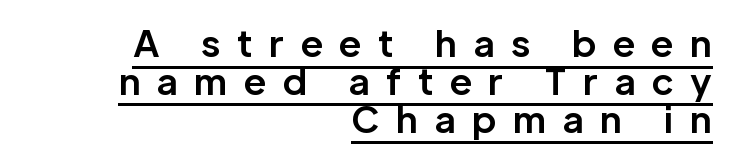
Q: Is the text bold? A: Yes.
Q: Is the text italic (slanted)? A: No, it is upright.
Q: Is the typeface a serif or a sans-serif typeface? A: Sans-serif.
Q: Is the text underlined? A: Yes.
Q: How is the paragraph aligned? A: Right-aligned.
Q: Is the spacing between letters normal or unusually wide? A: Unusually wide.
Q: Is the spacing between lines tight, normal or loose? A: Tight.
Q: Width (condensed, normal, or wide)? A: Normal.
Q: Stroke contrast? A: Low.
Q: x-height? A: Medium.
Q: Monospaced? A: No.
